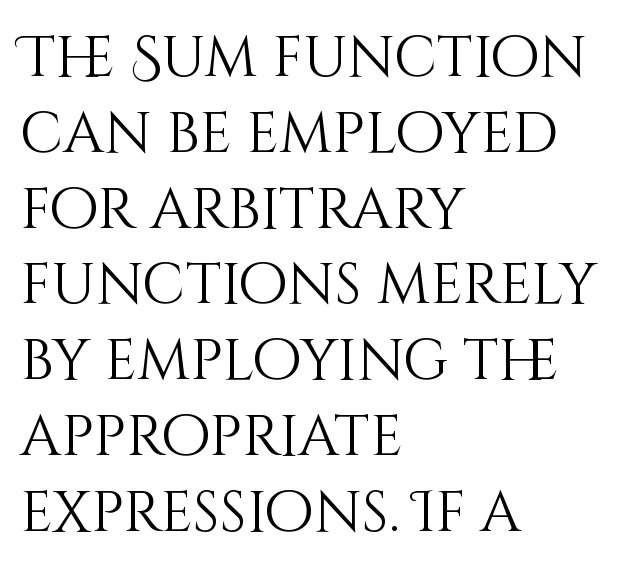
The image shows 57 px light type, upright; set left-aligned, normal line spacing (1.33x), normal letter spacing, not underlined; medium stroke contrast and a large x-height.
